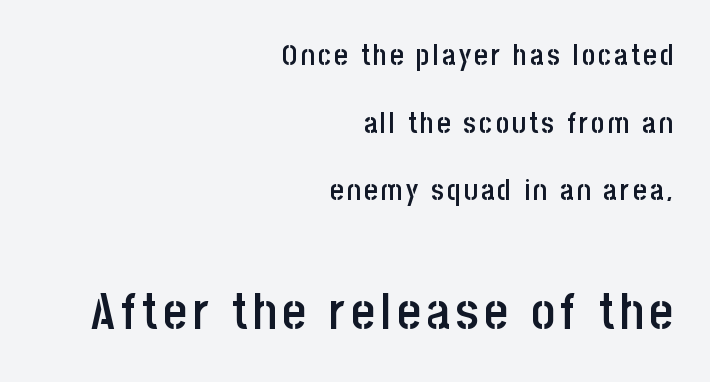
Q: Is the text bold? A: Semi-bold.
Q: Is the text italic (slanted)? A: No, it is upright.
Q: Is the typeface a serif or a sans-serif typeface? A: Sans-serif.
Q: Is the text underlined? A: No.
Q: How is the paragraph aligned? A: Right-aligned.
Q: Is the spacing between lines tight, normal or loose? A: Loose.
Q: Which block of text is set in a larger size, the first (top) or the second (bottom)? A: The second (bottom) one.
Q: Width (condensed, normal, or wide)? A: Condensed.
Q: Stroke contrast? A: Low.
Q: x-height? A: Large.
Q: Monospaced? A: No.
